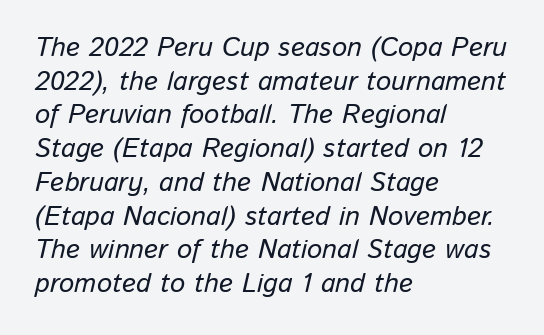
Q: Is the text italic (slanted)? A: Yes, it leans right by about 13 degrees.
Q: Is the text underlined? A: No.
Q: How is the paragraph aligned? A: Left-aligned.
Q: Is the spacing between letters normal or unusually wide? A: Normal.
Q: Is the spacing between lines tight, normal or loose? A: Normal.
